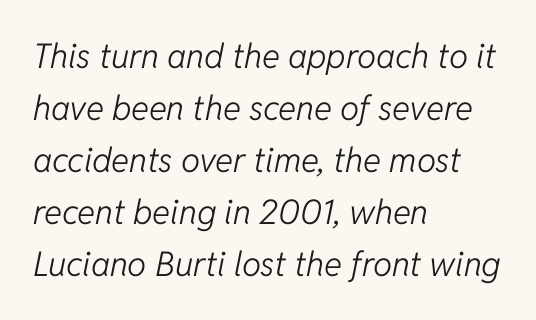
{"italic": "yes", "lean": "right", "slant_degrees": 11, "bold": "no", "weight": "light", "width": "normal", "stroke_contrast": "low", "x_height": "medium", "monospaced": "no", "underline": "no", "align": "left", "line_spacing": "normal", "line_spacing_ratio": 1.53, "letter_spacing": "normal", "letter_spacing_em": 0.0, "glyph_px": 34}
